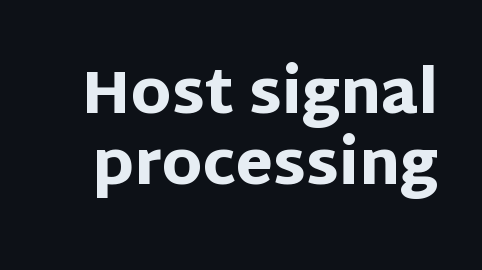
{"serif": "no", "italic": "no", "bold": "yes", "weight": "heavy", "width": "normal", "stroke_contrast": "low", "x_height": "large", "monospaced": "no", "underline": "no", "line_spacing_ratio": 1.19, "letter_spacing": "normal", "letter_spacing_em": 0.0, "glyph_px": 60}
